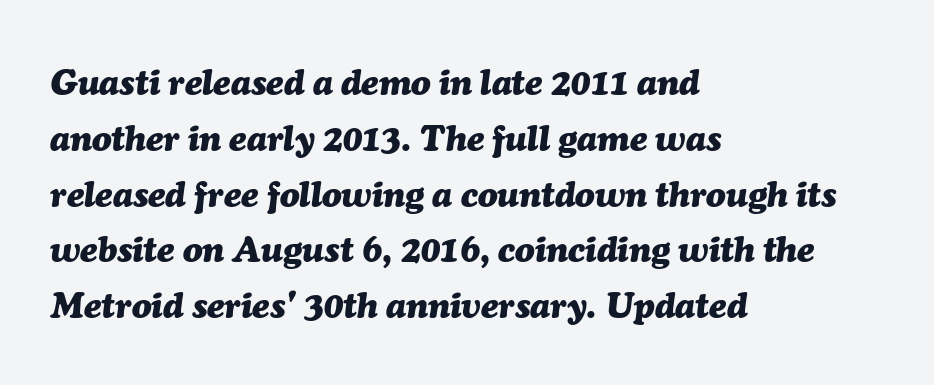
Character widths vary here, with narrow letters taking less room than wide ones. The glyphs have the mass of a bold cut. Compared with typical paragraphs, the rows here are spaced about the same. Descenders are the only things crossing below the line. Compared with typical body copy, the letter spacing here is the same. Reading down the block, your eye returns to a fixed left position each line.
